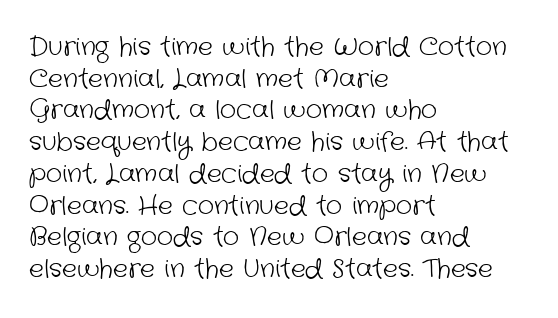
{"bold": "no", "underline": "no", "align": "left", "line_spacing": "normal", "line_spacing_ratio": 1.27, "letter_spacing": "normal", "letter_spacing_em": 0.0, "glyph_px": 25}
